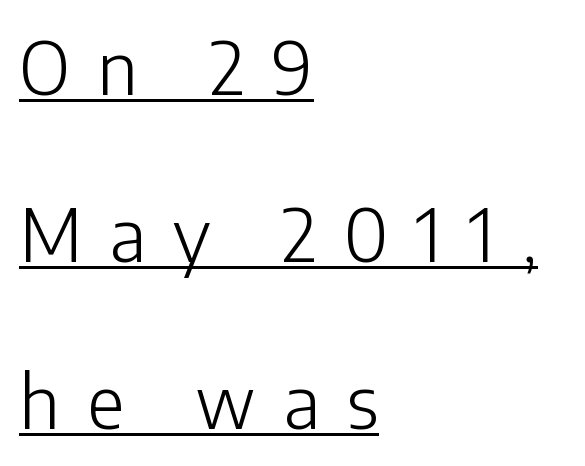
{"serif": "no", "italic": "no", "bold": "no", "weight": "light", "width": "normal", "stroke_contrast": "low", "x_height": "medium", "monospaced": "no", "underline": "yes", "align": "left", "line_spacing": "loose", "line_spacing_ratio": 2.29, "letter_spacing": "wide", "letter_spacing_em": 0.37, "glyph_px": 73}
